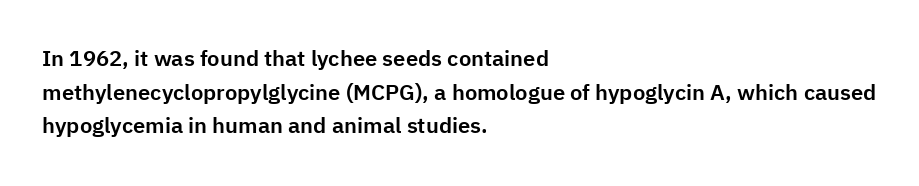
One glance says typical: line gaps are just what's usual. The letters stand upright; this is a roman face. The gap between lines stays unmarked. These lines keep a tight, regular rhythm from letter to letter. Casual observation: everything's shoved over to the left.
